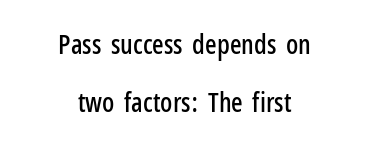
The image shows 27 px text type, upright; set centered, loose line spacing (2.15x), normal letter spacing, not underlined.
